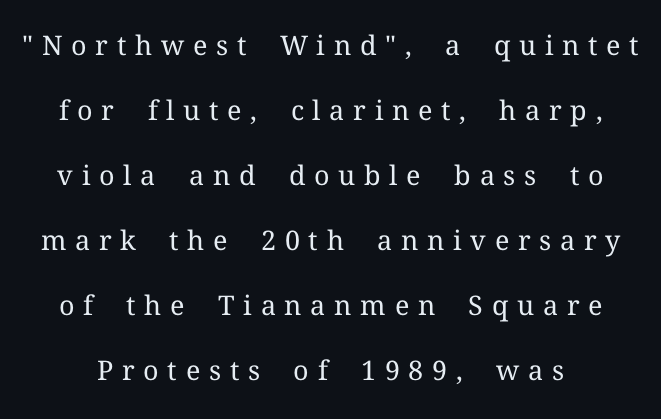
Q: Is the text bold? A: No.
Q: Is the text italic (slanted)? A: No, it is upright.
Q: Is the text underlined? A: No.
Q: Is the spacing between letters normal or unusually wide? A: Unusually wide.
Q: Is the spacing between lines tight, normal or loose? A: Loose.
